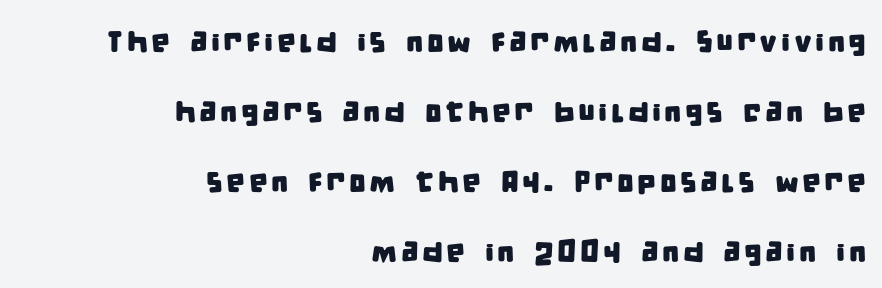
A typesetter would call this proportional, since set widths differ per character. Quick note: interline space is abundant. The typeface chosen for these lines omits serifs. The space beneath each line is pristine and unruled.
